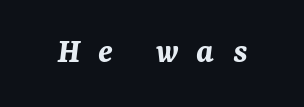
The image shows 36 px bold type, italic (leaning right); set unusually wide letter spacing (+0.5 em), not underlined; medium stroke contrast and a medium x-height.
